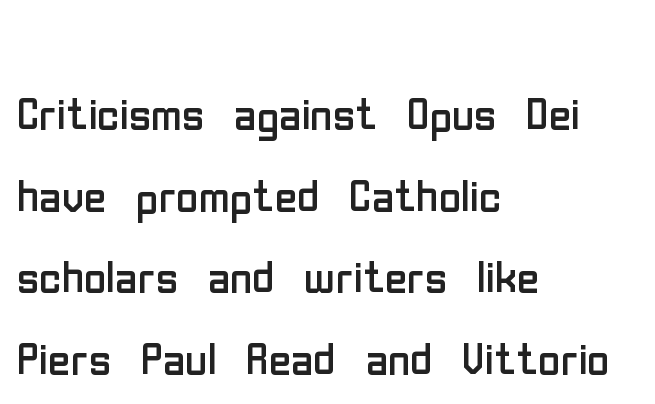
The image shows 61 px regular-weight, condensed sans-serif type, upright; set left-aligned, normal line spacing (1.34x), normal letter spacing, not underlined; low stroke contrast and a medium x-height.
